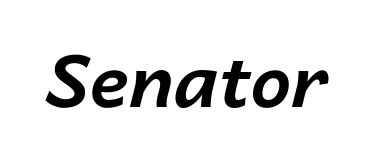
Is this a fixed-width face? No — the glyphs have proportional, varying widths. Look at the tracking — it's just the regular setting, nothing added. An italicized treatment has been applied to the whole sample. Set as a true bold cut, around the 700 mark.
